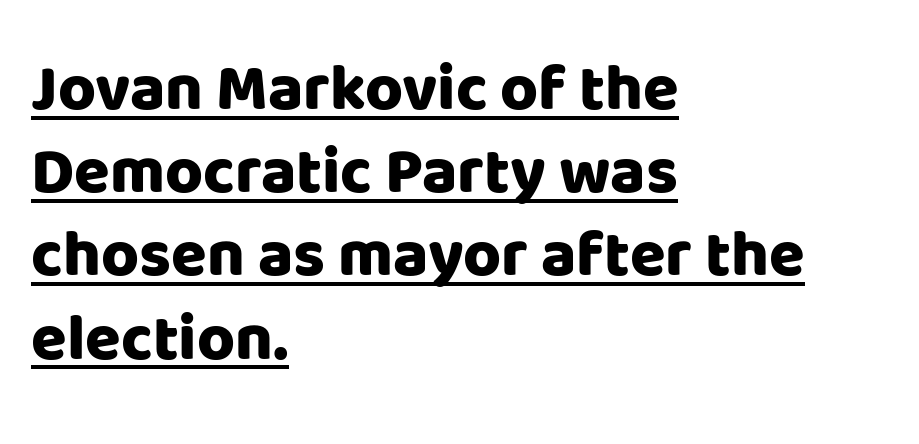
Q: Is the text bold? A: Yes.
Q: Is the text italic (slanted)? A: No, it is upright.
Q: Is the typeface a serif or a sans-serif typeface? A: Sans-serif.
Q: Is the text underlined? A: Yes.
Q: How is the paragraph aligned? A: Left-aligned.
Q: Is the spacing between letters normal or unusually wide? A: Normal.
Q: Is the spacing between lines tight, normal or loose? A: Normal.
Q: Width (condensed, normal, or wide)? A: Normal.
Q: Stroke contrast? A: Low.
Q: x-height? A: Large.
Q: Monospaced? A: No.
